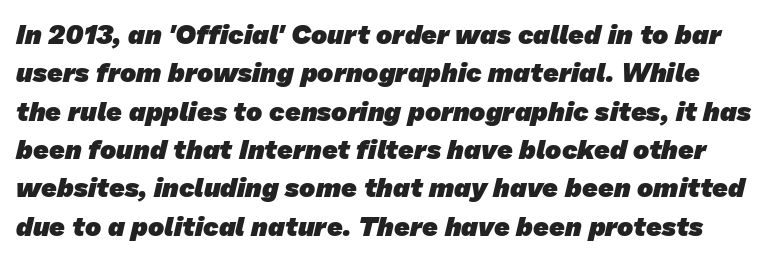
The image shows 27 px bold type; set normal line spacing (1.42x), normal letter spacing, not underlined.
